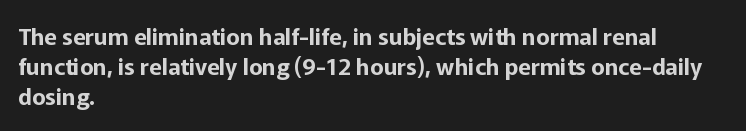
The ragged edge is on the right, which tells us the setting is flush left. What's the leading like? Ordinary, nothing unusual. Posture: straight, roman, zero tilt. The face used here is rendered with its standard letterfit. Letters rest on an invisible, unmarked baseline.
